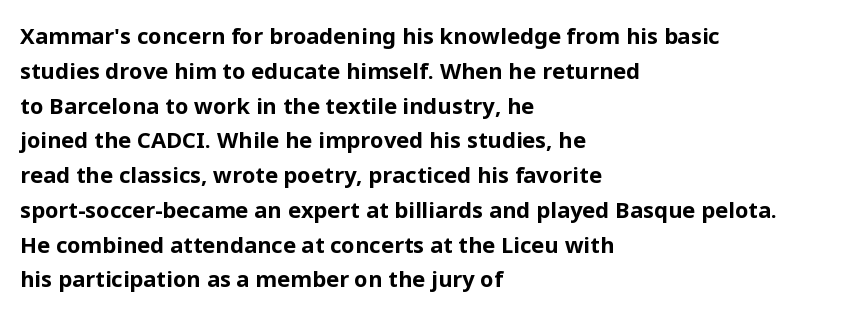
One-word summary of the alignment: left. Characters remain perfectly vertical along every line. Words float on clear page, feet unadorned. Look at the tracking — it's just the regular setting, nothing added.
